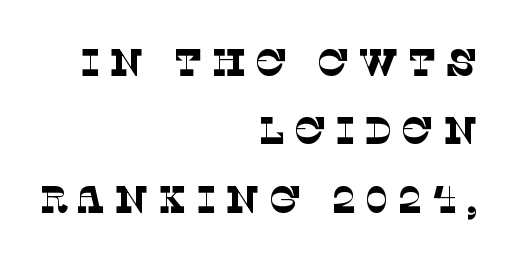
Q: Is the text bold? A: No.
Q: Is the typeface a serif or a sans-serif typeface? A: Serif.
Q: Is the text underlined? A: No.
Q: How is the paragraph aligned? A: Right-aligned.
Q: Is the spacing between letters normal or unusually wide? A: Unusually wide.
Q: Width (condensed, normal, or wide)? A: Normal.
Q: Stroke contrast? A: Low.
Q: x-height? A: Large.
Q: Monospaced? A: No.
